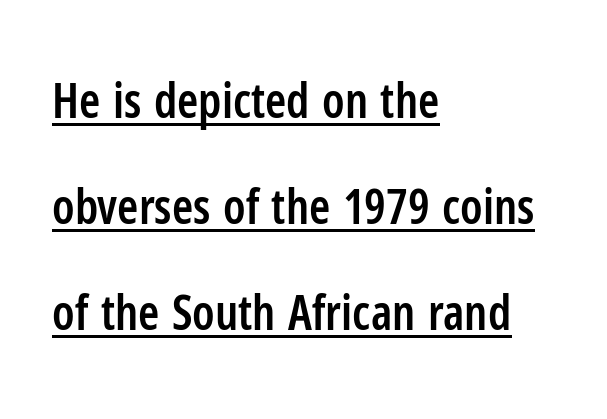
Is there much room between lines? Yes — plenty of vertical air separates them. The font's upright variant was chosen for this text. Unlike a traditional serif, this face leaves its strokes unadorned. Has an underline been added? It has.
